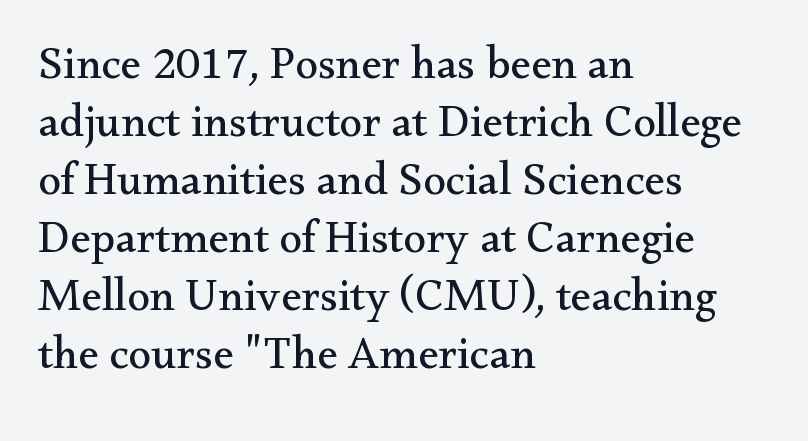
The face used here is rendered with its standard letterfit. The rag falls on the right side of this text block. The area under the type is left untouched. Rendered with straight, roman letterforms.
